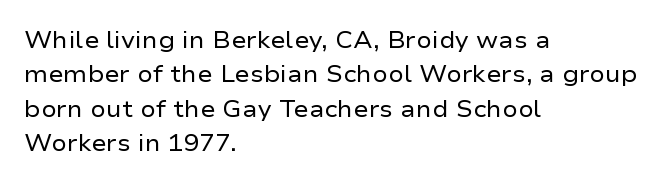
Observe the ordinary spacing: letters are neighbours, not strangers. Only glyphs here, with clear space below each row. Honestly, the row spacing looks completely unremarkable. No letter is thick-stroked: the sample isn't bold.
